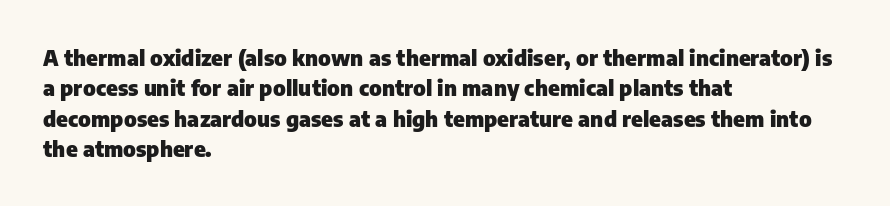
{"italic": "no", "bold": "yes", "underline": "no", "align": "left", "line_spacing": "normal", "line_spacing_ratio": 1.38, "letter_spacing": "normal", "letter_spacing_em": 0.0, "glyph_px": 22}
